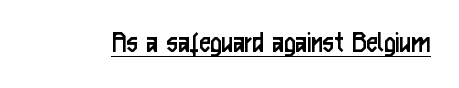
{"serif": "no", "italic": "no", "bold": "no", "weight": "regular", "width": "condensed", "stroke_contrast": "low", "x_height": "medium", "monospaced": "no", "underline": "yes", "letter_spacing": "normal", "letter_spacing_em": 0.0, "glyph_px": 32}
